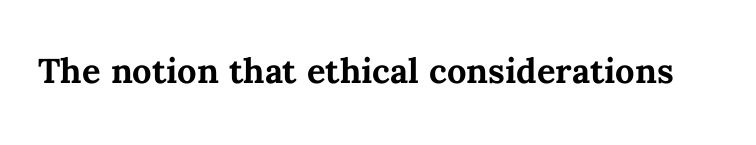
Spacing verdict: proportional, widths tailored to each character. Bare-footed words on every line. A roman cut, with each character standing at attention. How heavy is the stroke? Heavy — this is a bold. Is the letter spacing exaggerated? No — it looks like the ordinary default.
